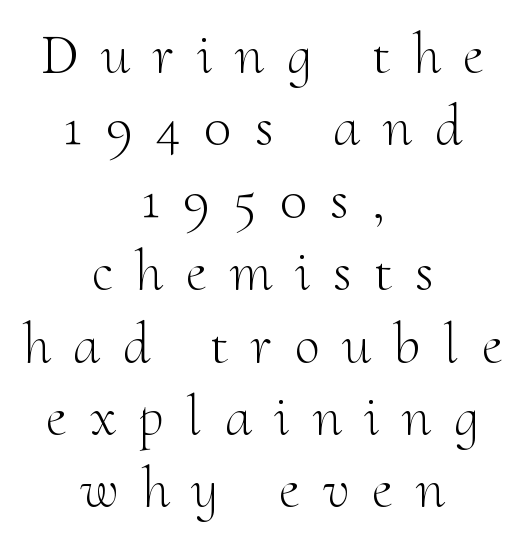
The glyphs are unaccompanied by any horizontal stroke below them. Leftover space on each line is divided equally before and after the words. Is this a fixed-width face? No — the glyphs have proportional, varying widths. The leading is moderate, giving the passage an even texture. Characters remain perfectly vertical along every line.
